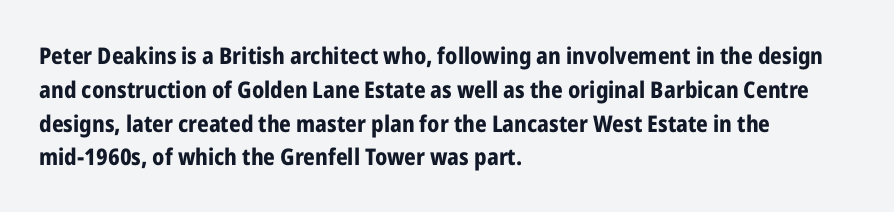
Bold? Absolutely — the strokes are thick and heavy. The setting favours the left margin, as ordinary paragraphs usually do. The font's upright variant was chosen for this text. A bare baseline throughout the passage. Vertical spacing — default.
